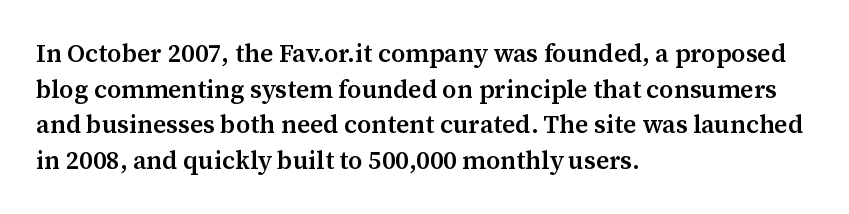
Q: Is the text bold? A: Semi-bold.
Q: Is the text italic (slanted)? A: No, it is upright.
Q: Is the text underlined? A: No.
Q: How is the paragraph aligned? A: Left-aligned.
Q: Is the spacing between letters normal or unusually wide? A: Normal.
Q: Is the spacing between lines tight, normal or loose? A: Normal.
